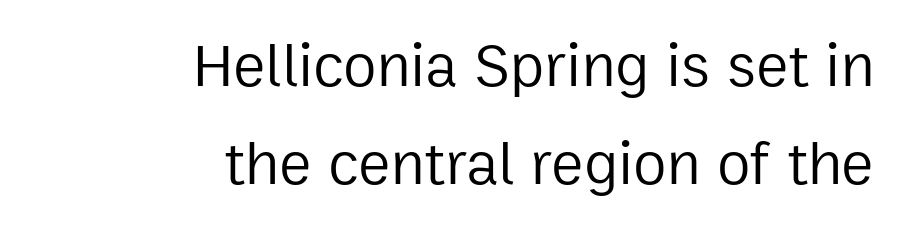
The image shows 61 px regular-weight sans-serif type, upright; set right-aligned, normal line spacing (1.61x), normal letter spacing, not underlined; low stroke contrast and a medium x-height.
